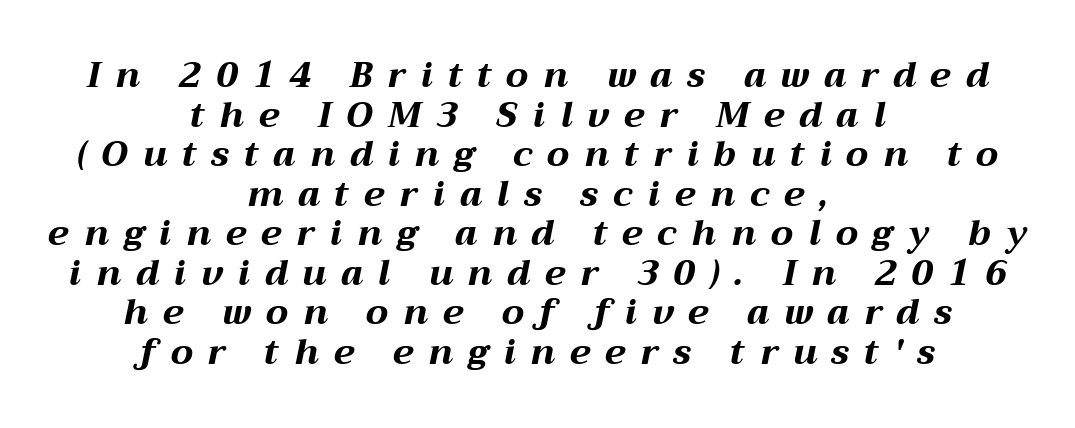
Q: Is the text bold? A: Yes.
Q: Is the text italic (slanted)? A: Yes, it leans right by about 12 degrees.
Q: Is the text underlined? A: No.
Q: How is the paragraph aligned? A: Centered.
Q: Is the spacing between letters normal or unusually wide? A: Unusually wide.
Q: Is the spacing between lines tight, normal or loose? A: Tight.
Q: Width (condensed, normal, or wide)? A: Wide.
Q: Stroke contrast? A: Medium.
Q: x-height? A: Medium.
Q: Monospaced? A: No.
